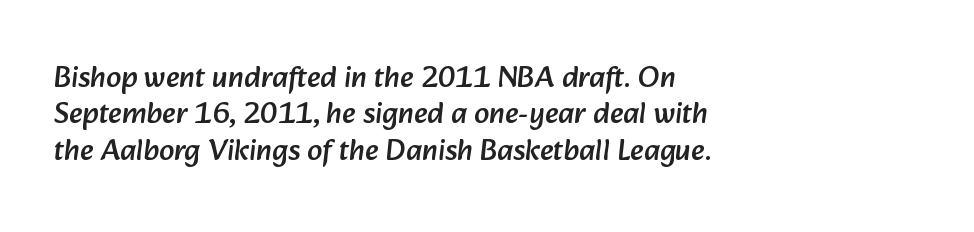
Grotesque or geometric, the face here clearly has no serifs. The compositor pushed each line to the left boundary. Unmarked baselines from the first word to the last. Inter-character spacing is left at the font's built-in metrics.
